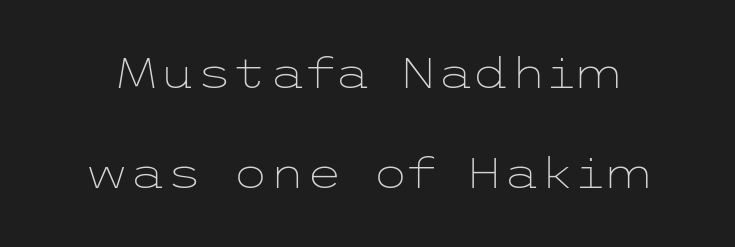
Reading down the column, the eye jumps a long way to each next line. Nobody touched the tracking dial on this one. This rendering features lettering with no underline. Upright lettering throughout. The text was rendered using a sans face with plain stroke endings.
